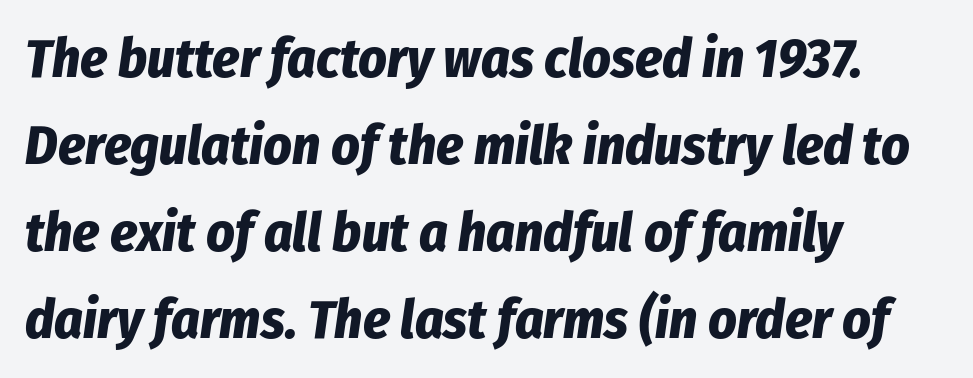
{"italic": "yes", "lean": "right", "slant_degrees": 8, "bold": "yes", "weight": "bold", "width": "condensed", "stroke_contrast": "low", "x_height": "medium", "monospaced": "no", "underline": "no", "align": "left", "line_spacing": "normal", "line_spacing_ratio": 1.58, "letter_spacing": "normal", "letter_spacing_em": 0.0, "glyph_px": 55}
